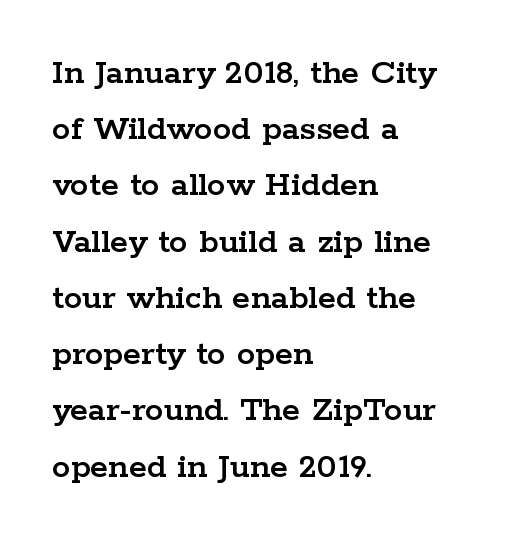
{"serif": "yes", "italic": "no", "width": "wide", "stroke_contrast": "low", "x_height": "medium", "monospaced": "no", "underline": "no", "align": "left", "line_spacing": "normal", "line_spacing_ratio": 1.52, "letter_spacing": "normal", "letter_spacing_em": 0.0, "glyph_px": 37}
